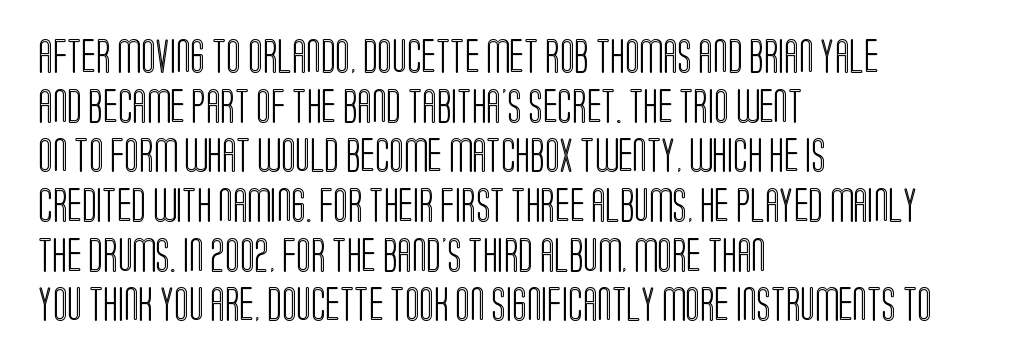
The image shows 34 px condensed type, upright; set left-aligned, normal line spacing (1.46x), normal letter spacing, not underlined; a large x-height.
